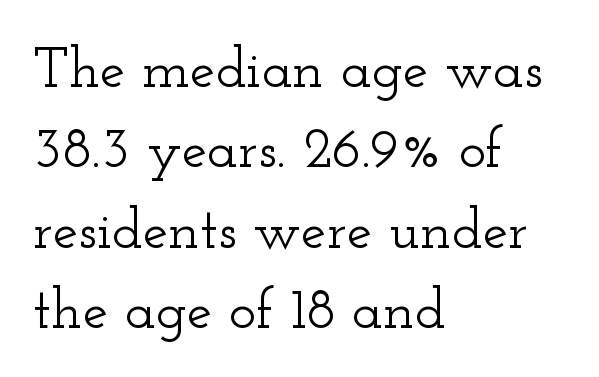
The font's upright variant was chosen for this text. Honestly, the letter spacing is just normal — you wouldn't notice it. Underline: absent. Vertical spacing — default.
